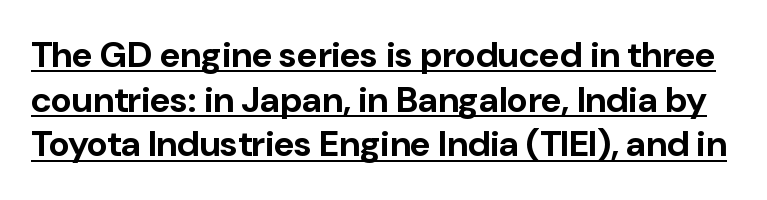
{"serif": "no", "italic": "no", "bold": "yes", "weight": "bold", "width": "normal", "stroke_contrast": "low", "x_height": "medium", "monospaced": "no", "underline": "yes", "line_spacing_ratio": 1.24, "letter_spacing": "normal", "letter_spacing_em": 0.0, "glyph_px": 36}
